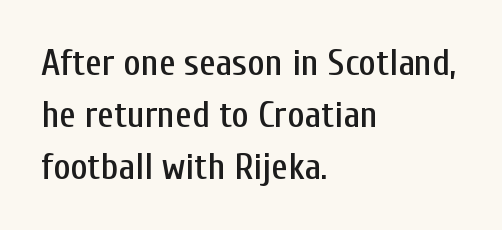
The image shows 37 px condensed sans-serif type, upright; set left-aligned, normal line spacing (1.4x), normal letter spacing, not underlined; low stroke contrast and a medium x-height.
